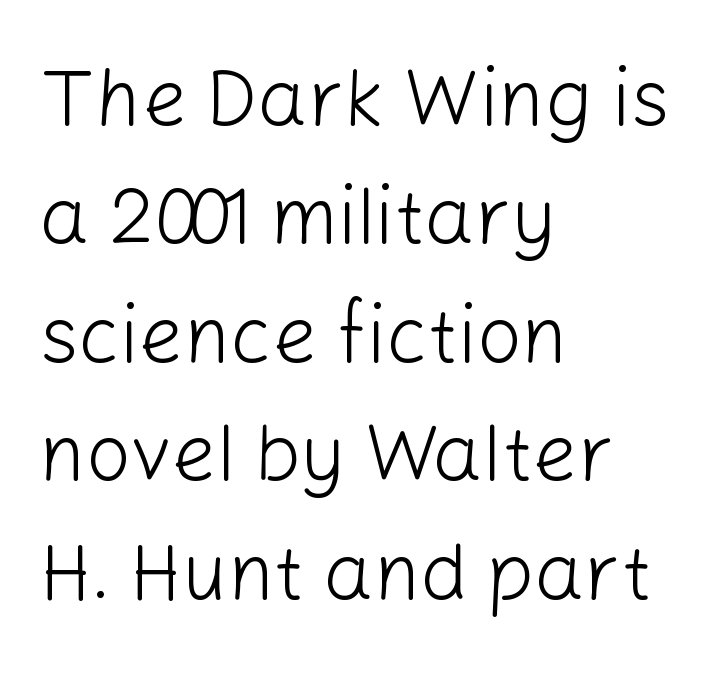
The image shows 79 px light sans-serif type, upright; set left-aligned, normal line spacing (1.5x), normal letter spacing, not underlined; low stroke contrast and a medium x-height.
